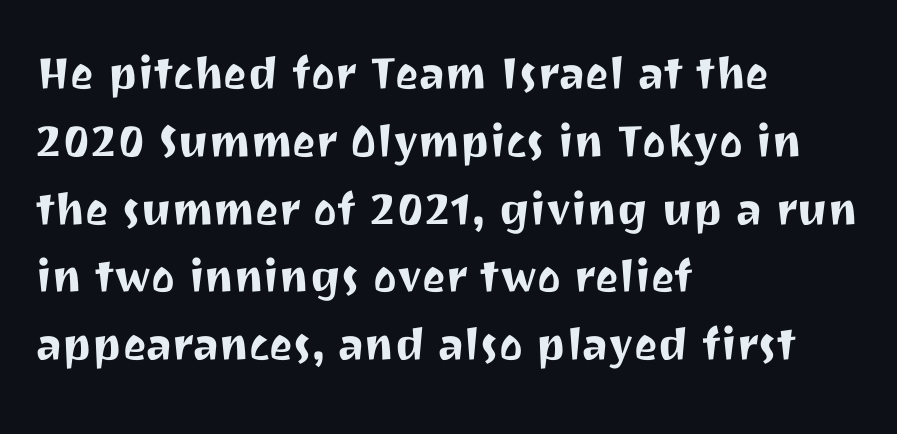
The image shows 56 px sans-serif type, upright; set left-aligned, line spacing 1.21x, normal letter spacing, not underlined; medium stroke contrast and a medium x-height.
